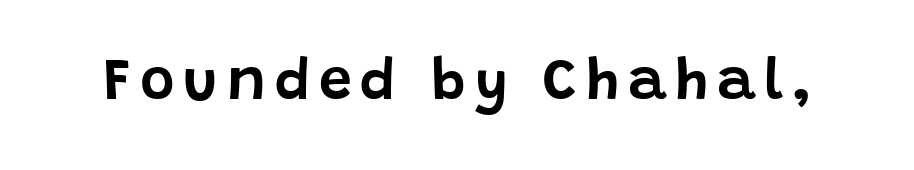
The image shows 59 px sans-serif type, upright; set not underlined; low stroke contrast and a large x-height.
